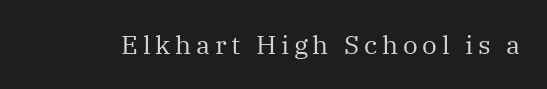
On a weight scale, this lands at 450 or below. The gap between lines stays unmarked. Notice how the stems are strictly vertical — no italics here.
